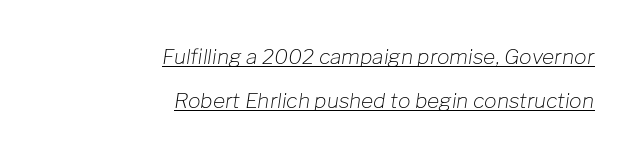
{"italic": "yes", "lean": "right", "slant_degrees": 8, "bold": "no", "underline": "yes", "align": "right", "line_spacing": "loose", "line_spacing_ratio": 2.08, "letter_spacing": "normal", "letter_spacing_em": 0.0, "glyph_px": 21}
